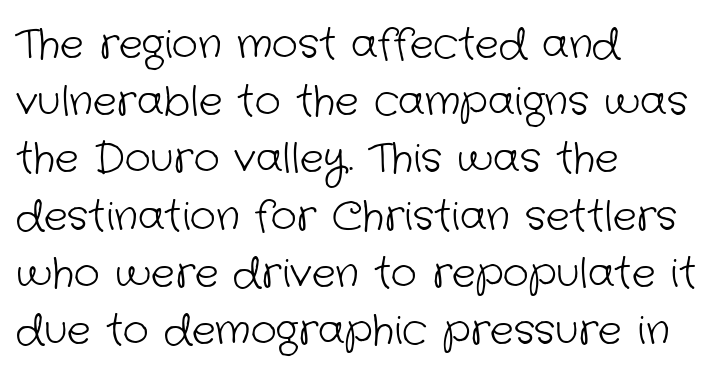
{"serif": "no", "bold": "no", "weight": "light", "width": "normal", "stroke_contrast": "low", "x_height": "medium", "monospaced": "no", "underline": "no", "align": "left", "line_spacing": "normal", "line_spacing_ratio": 1.43, "letter_spacing": "normal", "letter_spacing_em": 0.0, "glyph_px": 40}
